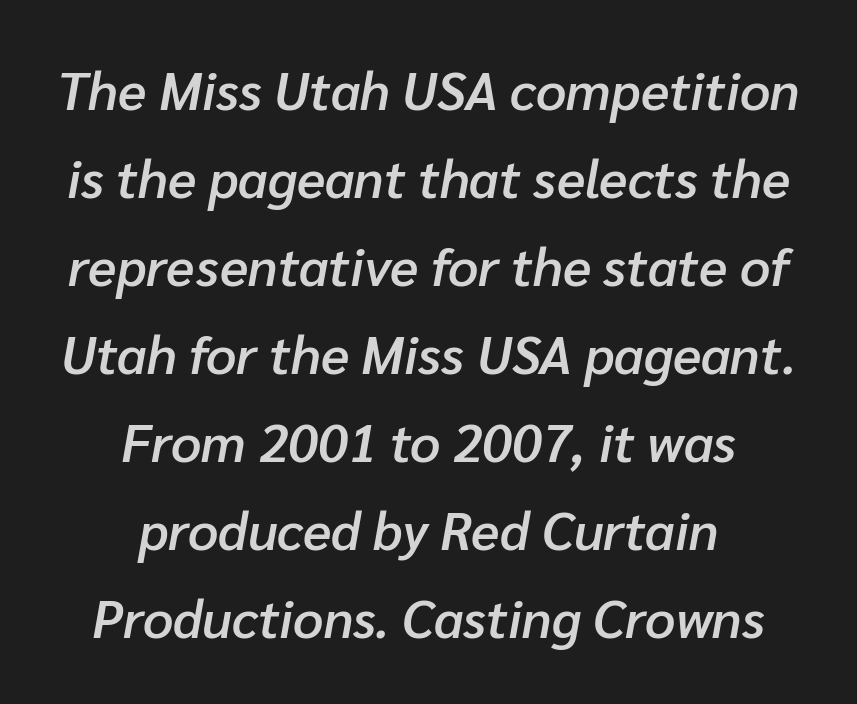
Q: Is the text bold? A: Semi-bold.
Q: Is the text italic (slanted)? A: Yes, it leans right by about 10 degrees.
Q: Is the text underlined? A: No.
Q: How is the paragraph aligned? A: Centered.
Q: Is the spacing between letters normal or unusually wide? A: Normal.
Q: Is the spacing between lines tight, normal or loose? A: Normal.
Q: Width (condensed, normal, or wide)? A: Normal.
Q: Stroke contrast? A: Low.
Q: x-height? A: Medium.
Q: Monospaced? A: No.
